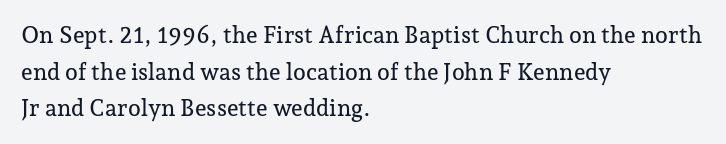
Rendered with straight, roman letterforms. Notice how the passage keeps a crisp vertical edge on the left only. A typesetter would call this leading conventional body-copy spacing. Is the letter spacing exaggerated? No — it looks like the ordinary default.
